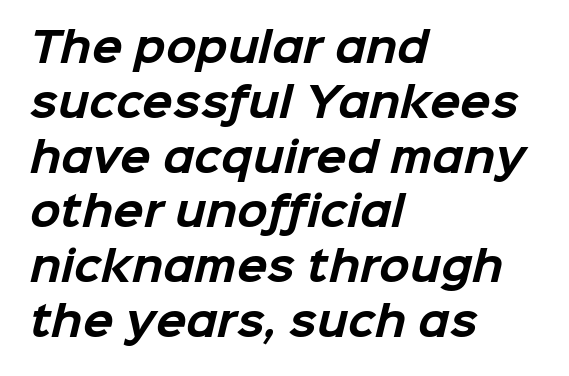
Q: Is the text bold? A: Yes.
Q: Is the typeface a serif or a sans-serif typeface? A: Sans-serif.
Q: Is the text underlined? A: No.
Q: How is the paragraph aligned? A: Left-aligned.
Q: Is the spacing between letters normal or unusually wide? A: Normal.
Q: Is the spacing between lines tight, normal or loose? A: Normal.
Q: Width (condensed, normal, or wide)? A: Normal.
Q: Stroke contrast? A: Low.
Q: x-height? A: Medium.
Q: Monospaced? A: No.
